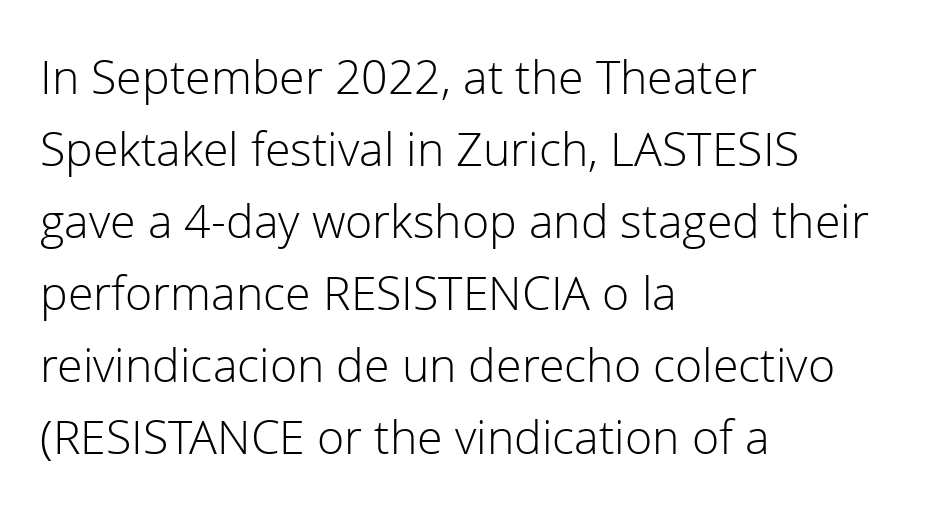
{"serif": "no", "italic": "no", "bold": "no", "weight": "light", "width": "normal", "stroke_contrast": "low", "x_height": "medium", "monospaced": "no", "underline": "no", "align": "left", "line_spacing": "normal", "line_spacing_ratio": 1.44, "letter_spacing": "normal", "letter_spacing_em": 0.0, "glyph_px": 50}
